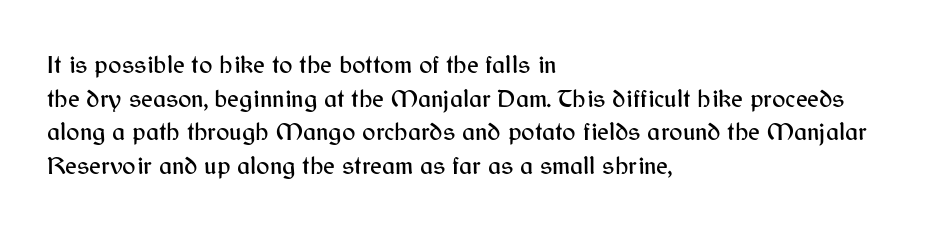
Caption: multi-line text, flush left, ragged right. The font's upright variant was chosen for this text. What stands out about the letter spacing? Nothing — it is the standard amount. Has an underline been added? It has not. This block has exactly the height ordinary leading produces.
